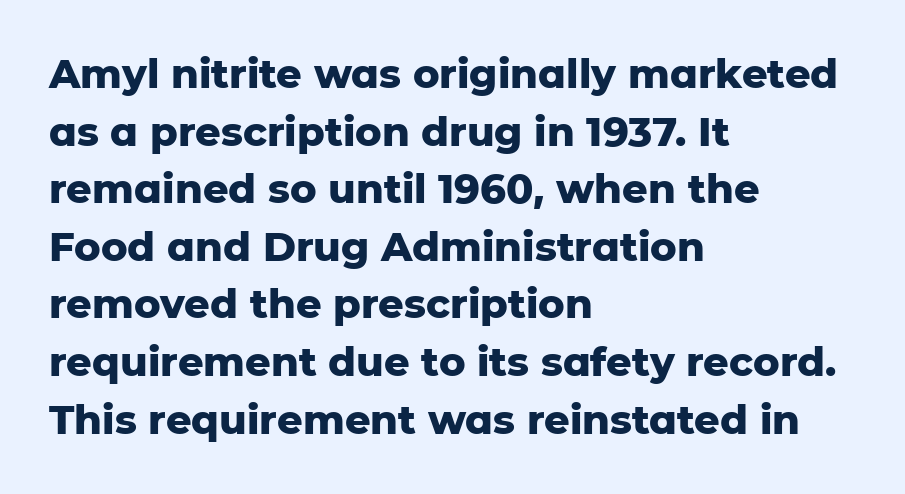
Do the characters align in a grid? No, the font is proportional. Left-aligned paragraph, ragged on the right. Tall strokes in this sample are plumb rather than angled. Any mark beneath the type? The region is blank. The designer left line spacing at the default. Check where the strokes stop: nothing finishes them off — pure sans.
